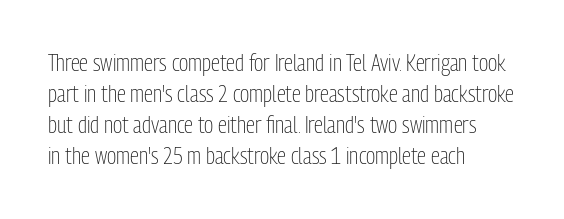
Posture: upright roman. The ragged edge is on the right, which tells us the setting is flush left. Reading down the column, the eye jumps a familiar distance to each next line. The specimen omits any rule beneath the text block's lines. The face looks like a standard text weight, possibly lighter.
